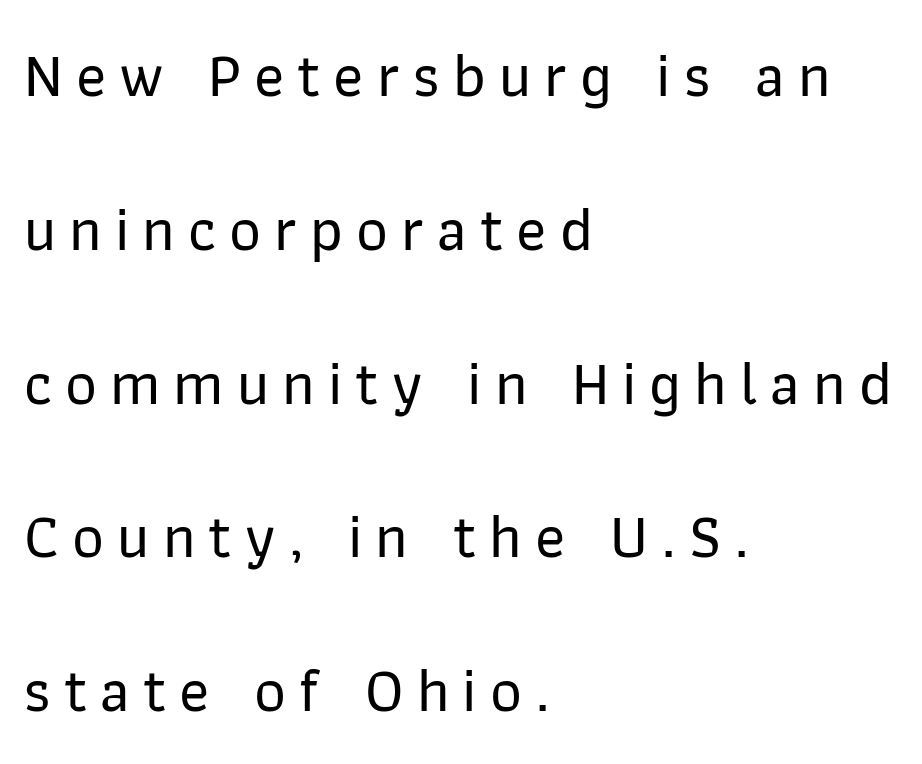
The image shows 62 px sans-serif type, upright; set left-aligned, loose line spacing (2.48x), unusually wide letter spacing (+0.21 em), not underlined; low stroke contrast and a medium x-height.
